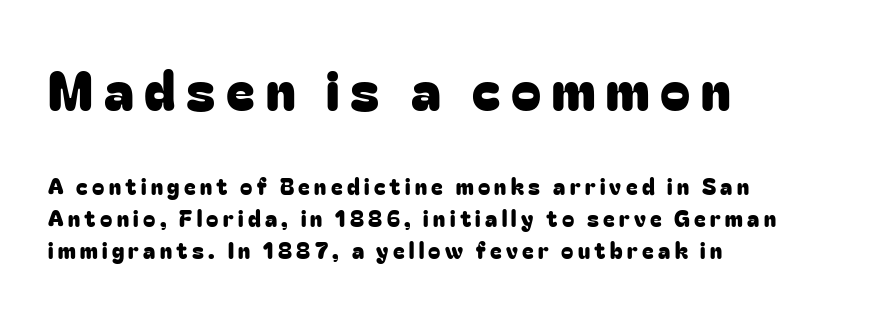
These lines are set flush left with a ragged right edge. The initial chunk of copy outweighs the following chunk in type size. The letters advance in unequal steps, a hallmark of proportional type. The space between consecutive lines is moderate.
